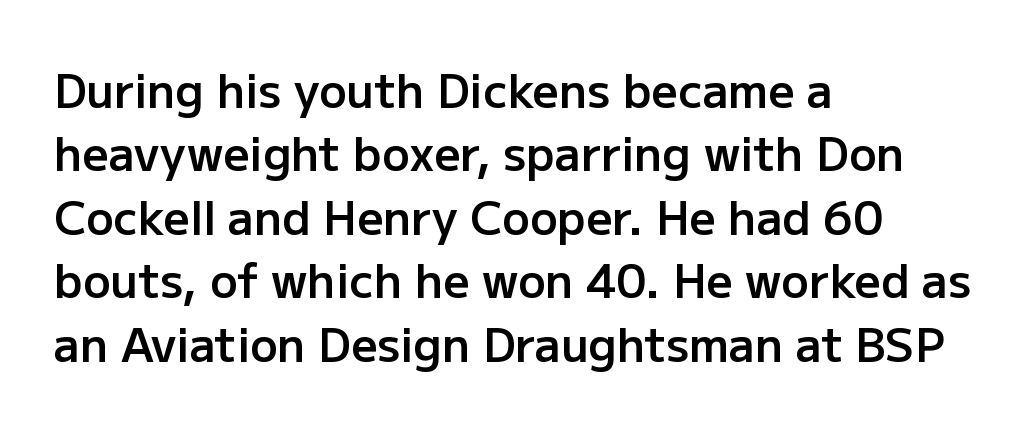
No extra tracking has been applied to these lines. Glance below the letters and you will spot only blank space. A typesetter would call this leading conventional body-copy spacing. Rendered with straight, roman letterforms. Visually the block forms a straight wall on the left and a jagged coastline on the right.
